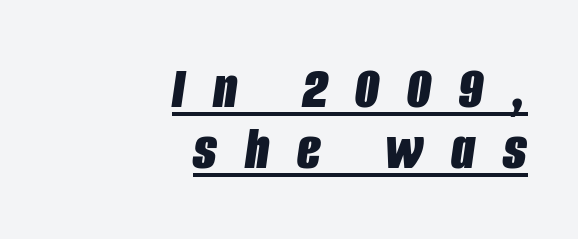
Q: Is the text bold? A: Yes.
Q: Is the text italic (slanted)? A: Yes, it leans right by about 8 degrees.
Q: Is the text underlined? A: Yes.
Q: How is the paragraph aligned? A: Right-aligned.
Q: Is the spacing between letters normal or unusually wide? A: Unusually wide.
Q: Is the spacing between lines tight, normal or loose? A: Tight.
Q: Width (condensed, normal, or wide)? A: Condensed.
Q: Stroke contrast? A: Low.
Q: x-height? A: Large.
Q: Monospaced? A: No.
